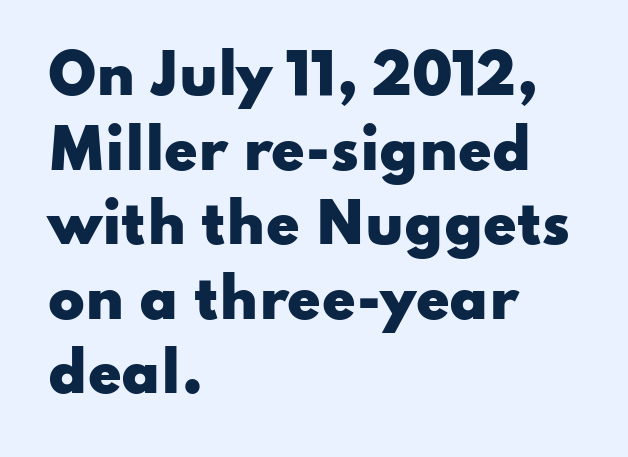
{"serif": "no", "italic": "no", "bold": "yes", "weight": "heavy", "width": "wide", "stroke_contrast": "low", "x_height": "small", "monospaced": "no", "underline": "no", "align": "left", "line_spacing": "normal", "line_spacing_ratio": 1.38, "letter_spacing": "normal", "letter_spacing_em": 0.0, "glyph_px": 54}
